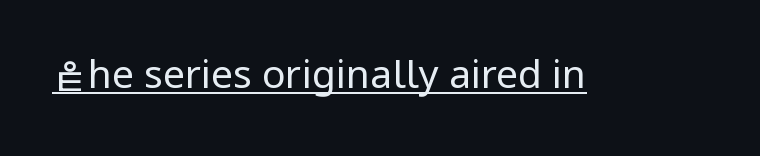
{"serif": "no", "italic": "no", "bold": "no", "weight": "regular", "width": "condensed", "stroke_contrast": "low", "x_height": "large", "monospaced": "no", "underline": "yes", "letter_spacing": "normal", "letter_spacing_em": 0.0, "glyph_px": 39}
